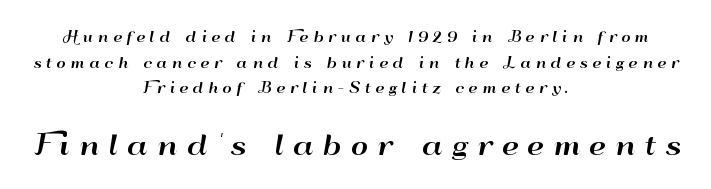
Q: Is the text italic (slanted)? A: Yes.
Q: Is the text underlined? A: No.
Q: How is the paragraph aligned? A: Centered.
Q: Is the spacing between letters normal or unusually wide? A: Unusually wide.
Q: Which block of text is set in a larger size, the first (top) or the second (bottom)? A: The second (bottom) one.
